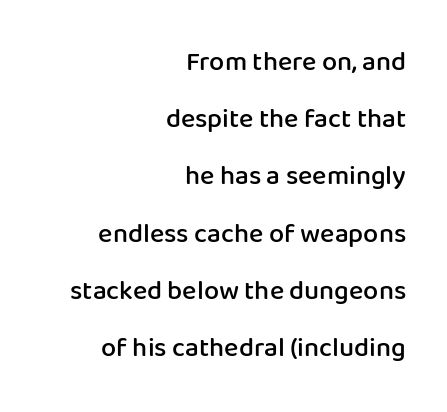
The image shows 27 px text type, upright; set right-aligned, loose line spacing (2.12x), normal letter spacing, not underlined.
